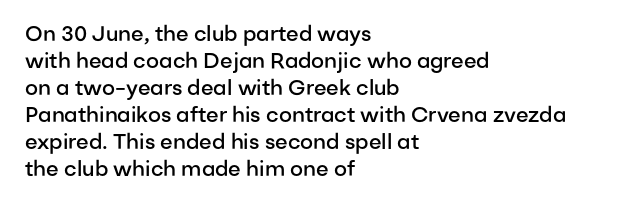
The typography opts for an upright posture over an oblique one. The typesetting leans somewhat heavy: a semibold. Look at the tracking — it's just the regular setting, nothing added. Bare-footed words on every line. Summary of vertical rhythm: regular, with standard interline spacing. The paragraph shown leans on its left margin.
